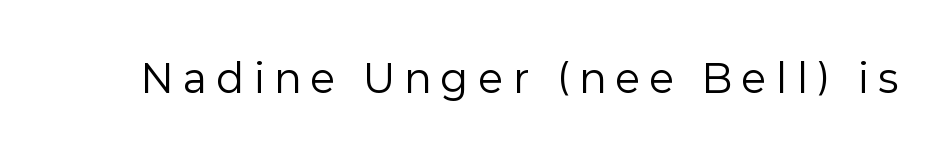
{"serif": "no", "italic": "no", "bold": "no", "weight": "regular", "width": "normal", "stroke_contrast": "low", "x_height": "medium", "monospaced": "no", "underline": "no", "letter_spacing": "wide", "letter_spacing_em": 0.26, "glyph_px": 39}
